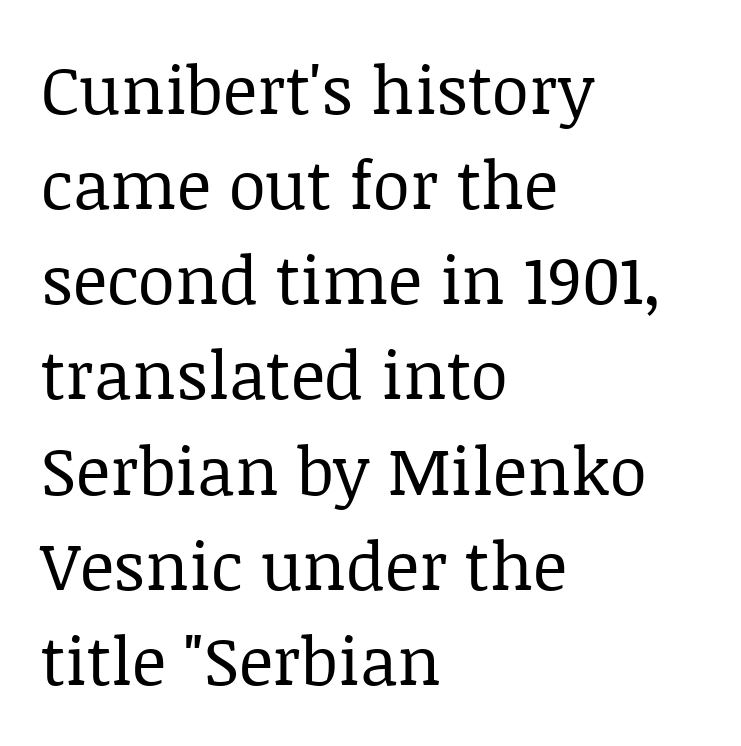
{"serif": "yes", "italic": "no", "bold": "no", "weight": "regular", "width": "normal", "stroke_contrast": "low", "x_height": "large", "monospaced": "no", "underline": "no", "align": "left", "line_spacing": "normal", "line_spacing_ratio": 1.42, "letter_spacing": "normal", "letter_spacing_em": 0.0, "glyph_px": 67}
